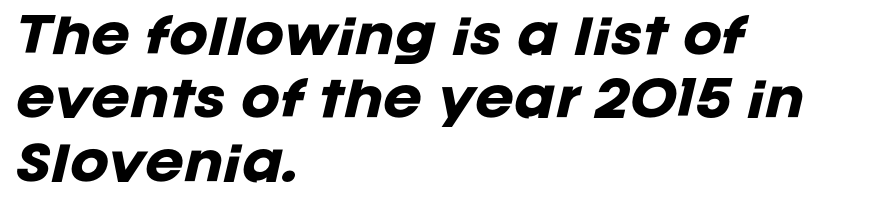
The image shows 47 px heavy type, italic (leaning right); set left-aligned, normal line spacing (1.35x), normal letter spacing, not underlined; low stroke contrast and a large x-height.
